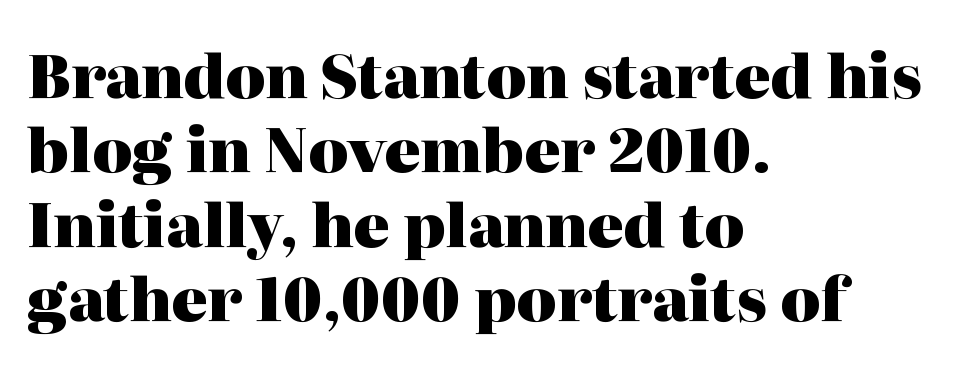
Stroke terminals: seriffed. This sample has the flowing, uneven cadence of proportional lettering. Unlike italic type, these characters show no tilt at all. The zone under the glyphs is completely vacant. Plenty of ink on the page — the face is bold. Honestly, the letter spacing is just normal — you wouldn't notice it.
